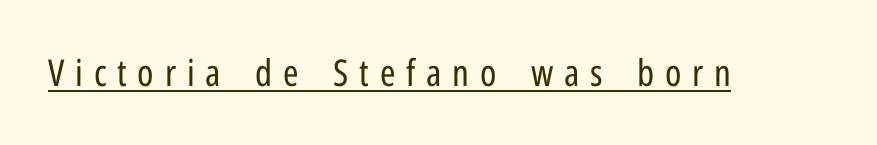
The image shows 37 px regular-weight, condensed sans-serif type, upright; set unusually wide letter spacing (+0.29 em), underlined; low stroke contrast and a medium x-height.
